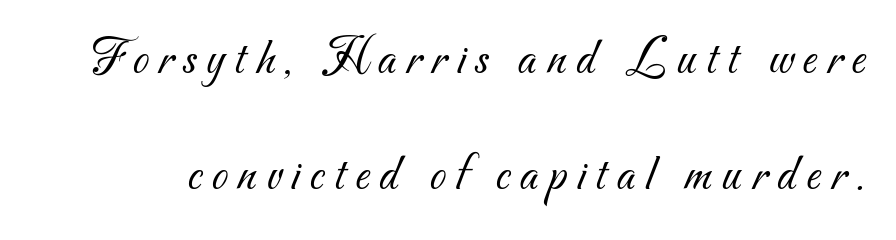
Nobody drew a line under any word here. Weight: not bold — regular or lighter. The rendering uses natural spacing where letterforms have individual widths. What kind of face is this? One without serifs — a sans. Successive baselines arrive slowly, with a big drop between each.
